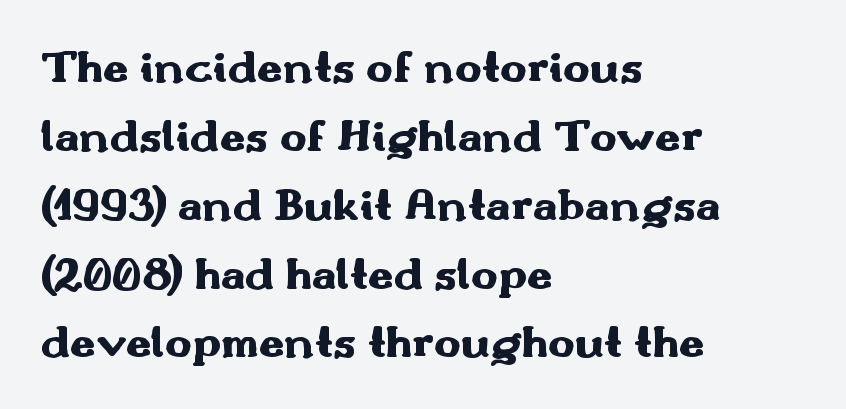
The passage shown is not underscored anywhere. Does the lettering tilt? It doesn't — this is upright. The gaps between neighbouring characters are ordinary and unremarkable. Character widths vary here, with narrow letters taking less room than wide ones. Examine the stroke ends and you'll find no serifs. Casual observation: everything's shoved over to the left.
